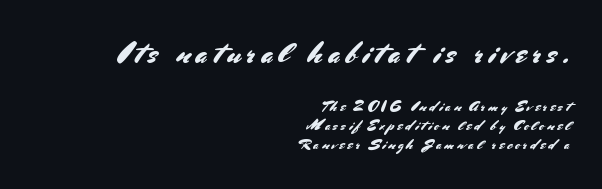
The image shows 30 px sans-serif type; set right-aligned, normal line spacing (1.29x), not underlined; the first (top) block is 2.0x larger; medium stroke contrast and a small x-height.
